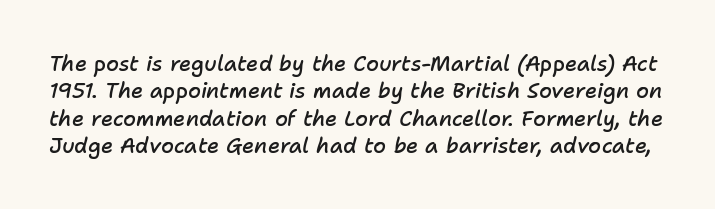
{"italic": "yes", "lean": "right", "slant_degrees": 11, "bold": "semi", "underline": "no", "line_spacing": "normal", "line_spacing_ratio": 1.3, "letter_spacing": "normal", "letter_spacing_em": 0.0, "glyph_px": 21}
